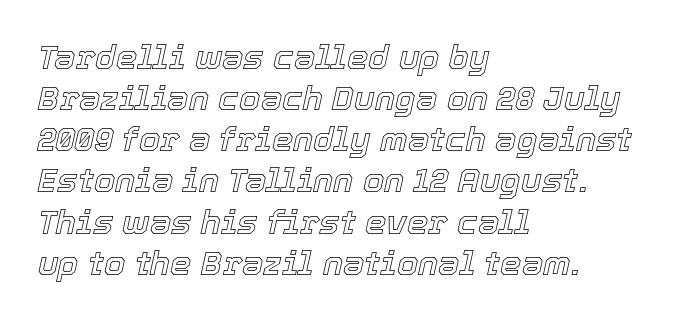
{"italic": "yes", "lean": "right", "slant_degrees": 12, "width": "normal", "x_height": "medium", "monospaced": "no", "underline": "no", "align": "left", "line_spacing_ratio": 1.21, "letter_spacing": "normal", "letter_spacing_em": 0.0, "glyph_px": 34}
